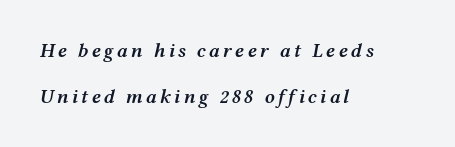
The image shows 20 px text type, italic (leaning right); set left-aligned, loose line spacing (2.28x), not underlined.
